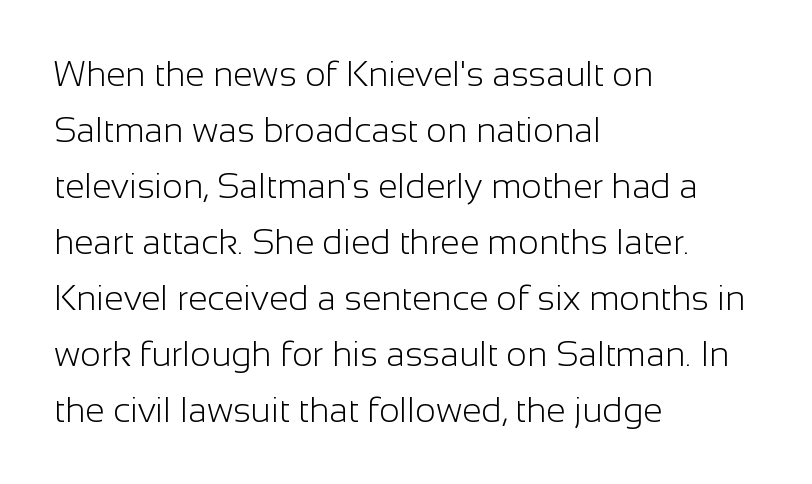
{"serif": "no", "italic": "no", "bold": "no", "weight": "light", "width": "normal", "stroke_contrast": "low", "x_height": "medium", "monospaced": "no", "underline": "no", "align": "left", "line_spacing": "normal", "line_spacing_ratio": 1.6, "letter_spacing": "normal", "letter_spacing_em": 0.0, "glyph_px": 35}
